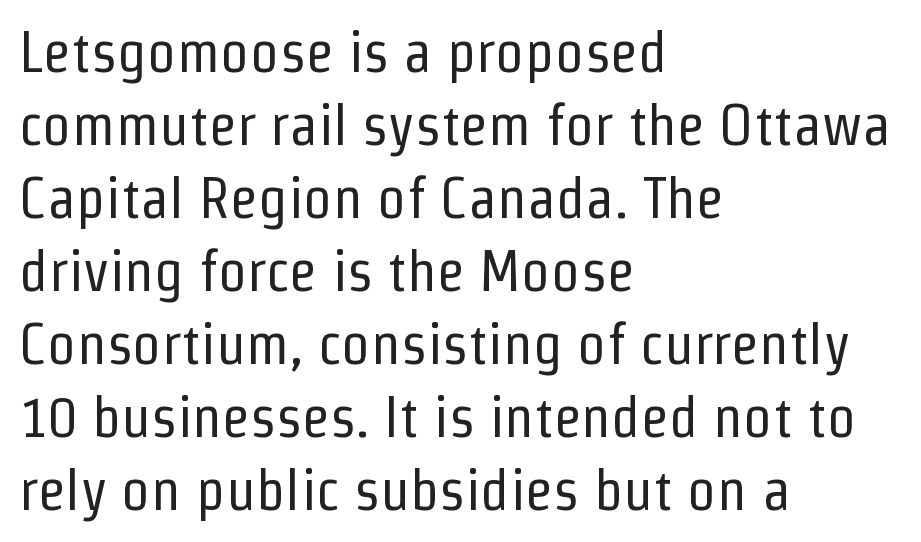
{"serif": "no", "italic": "no", "bold": "no", "weight": "regular", "width": "condensed", "stroke_contrast": "low", "x_height": "medium", "monospaced": "no", "underline": "no", "align": "left", "line_spacing": "normal", "line_spacing_ratio": 1.26, "letter_spacing": "normal", "letter_spacing_em": 0.0, "glyph_px": 58}
